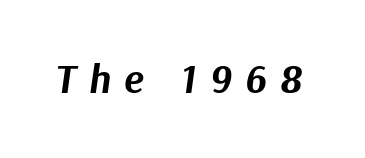
The tracking reads as deliberately expanded to a designer's eye. This sample uses an oblique cut, with every glyph tilted off the vertical. The foot of each line stays bare and open. Each letter keeps its own natural width here, so spacing adapts to shape. Heft: maximum for text — a bold.
